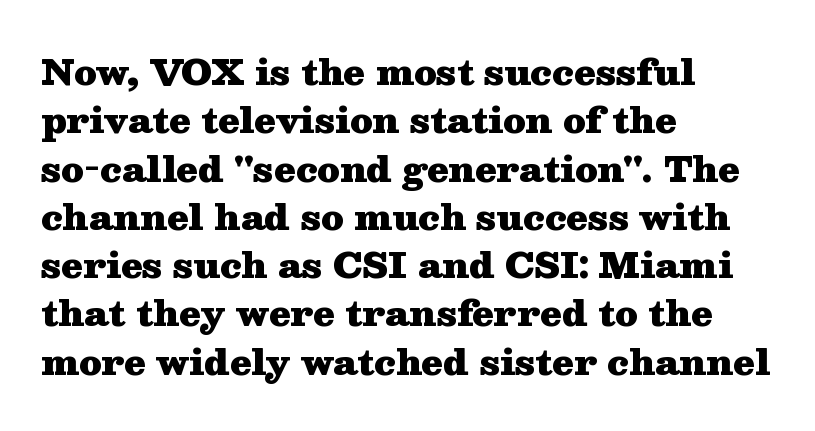
The image shows 35 px heavy, wide serif type, upright; set left-aligned, normal line spacing (1.38x), normal letter spacing, not underlined; medium stroke contrast and a medium x-height.
